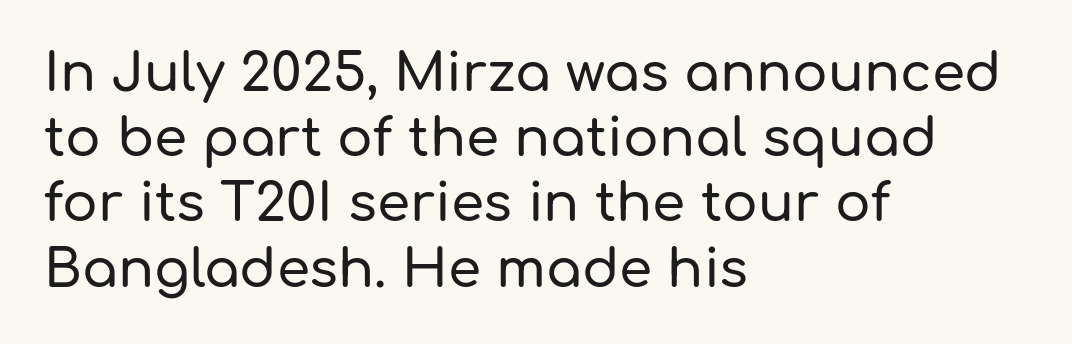
Each letter keeps its own natural width here, so spacing adapts to shape. Tall strokes in this sample are plumb rather than angled. Leftover space on each line is placed entirely after the last word. You can tell from the bare stems that sans-serif type was used. Check under the words: just untouched page. Honestly, the letter spacing is just normal — you wouldn't notice it.
